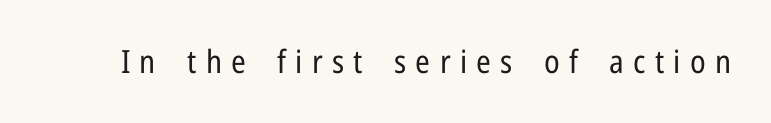
The image shows 32 px regular-weight, condensed sans-serif type, upright; set unusually wide letter spacing (+0.29 em), not underlined; low stroke contrast and a medium x-height.
